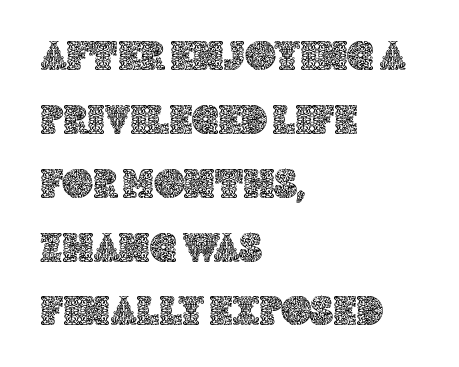
The image shows 42 px text type, upright; set left-aligned, normal line spacing (1.52x), normal letter spacing, not underlined; a large x-height.
